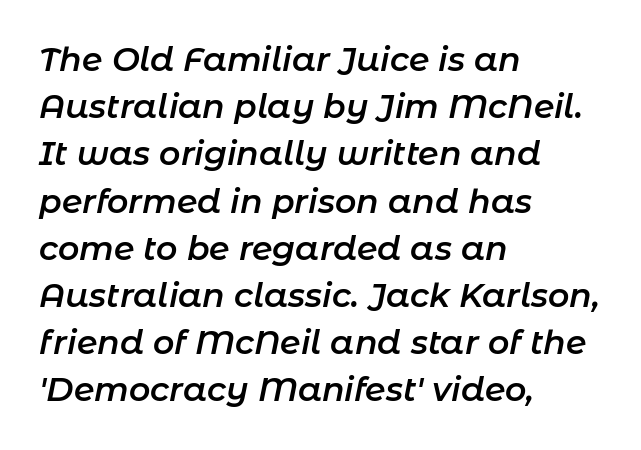
Nobody touched the tracking dial on this one. Tall strokes in this sample are angled rather than plumb. Look at the stroke-to-counter ratio: somewhat heavy, a semibold. The lines are quadded left. This block has exactly the height ordinary leading produces. Here the designer chose a conventional face with non-uniform glyph widths.
